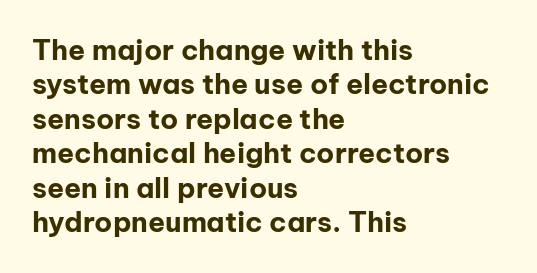
Look at the stroke-to-counter ratio: heavy, a bold. One-word summary of the alignment: left. Is the letter spacing exaggerated? No — it looks like the ordinary default. Look at the bottom of the vertical strokes: they stop flat, with no serifs.
